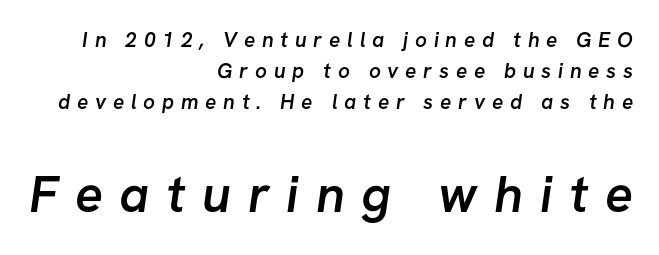
If you squint, the bottom block still reads clearly — it's the larger of the two. Spacing verdict: proportional, widths tailored to each character. The typesetter chose a ragged-left arrangement here. Only glyphs here, with clear space below each row.
